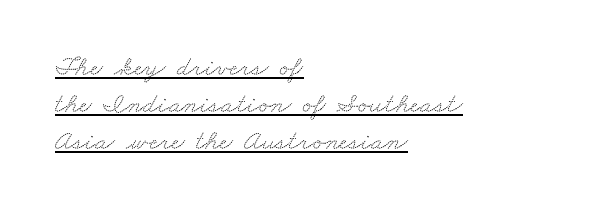
The image shows 28 px wide serif type; set left-aligned, normal line spacing (1.33x), normal letter spacing, underlined; medium stroke contrast and a small x-height.
